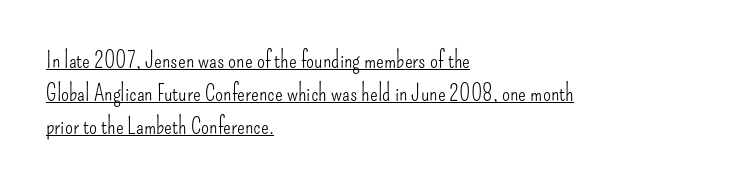
Every character sits straight up, as roman type does. Notice how descenders clear the ascenders below comfortably — that's standard leading. Inter-character spacing is left at the font's built-in metrics. Stems and bowls with no extra thickness — not bold.
